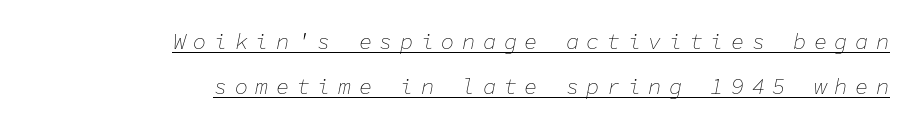
Q: Is the text bold? A: No.
Q: Is the text italic (slanted)? A: Yes, it leans right by about 11 degrees.
Q: Is the text underlined? A: Yes.
Q: How is the paragraph aligned? A: Right-aligned.
Q: Is the spacing between letters normal or unusually wide? A: Unusually wide.
Q: Is the spacing between lines tight, normal or loose? A: Loose.
